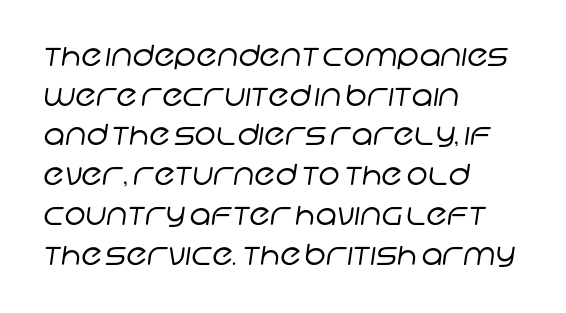
The image shows 29 px regular-weight sans-serif type; set left-aligned, normal line spacing (1.37x), normal letter spacing, not underlined; low stroke contrast and a large x-height.
